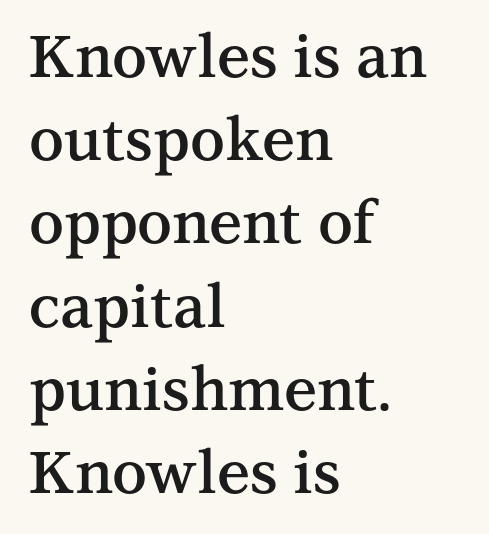
Q: Is the text bold? A: Semi-bold.
Q: Is the text italic (slanted)? A: No, it is upright.
Q: Is the typeface a serif or a sans-serif typeface? A: Serif.
Q: Is the text underlined? A: No.
Q: How is the paragraph aligned? A: Left-aligned.
Q: Is the spacing between letters normal or unusually wide? A: Normal.
Q: Is the spacing between lines tight, normal or loose? A: Normal.
Q: Width (condensed, normal, or wide)? A: Normal.
Q: Stroke contrast? A: Medium.
Q: x-height? A: Medium.
Q: Monospaced? A: No.
